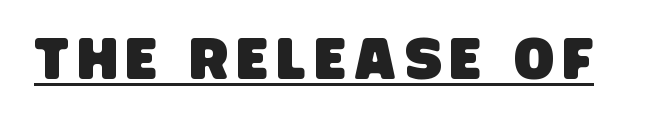
Are there feet on the stems? There aren't — it's a sans. The sample's only ornament is a line tracing under the words. You could not count columns in this text — the font is proportionally spaced.
